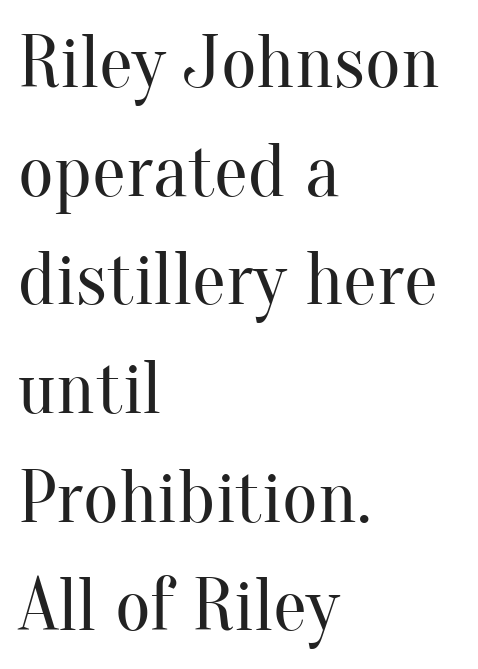
Short note: letters normally spaced. Leading matches the norm, producing a regular column. Is this a sans? No — the strokes have serifs. The face used here is proportionally spaced, like ordinary book or web type. Has an underline been added? It has not.
